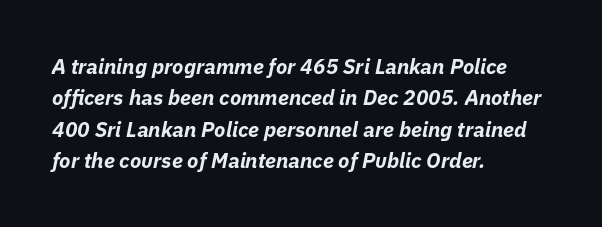
Q: Is the text bold? A: Yes.
Q: Is the text italic (slanted)? A: Yes, it leans right by about 11 degrees.
Q: Is the text underlined? A: No.
Q: How is the paragraph aligned? A: Left-aligned.
Q: Is the spacing between letters normal or unusually wide? A: Normal.
Q: Is the spacing between lines tight, normal or loose? A: Normal.
